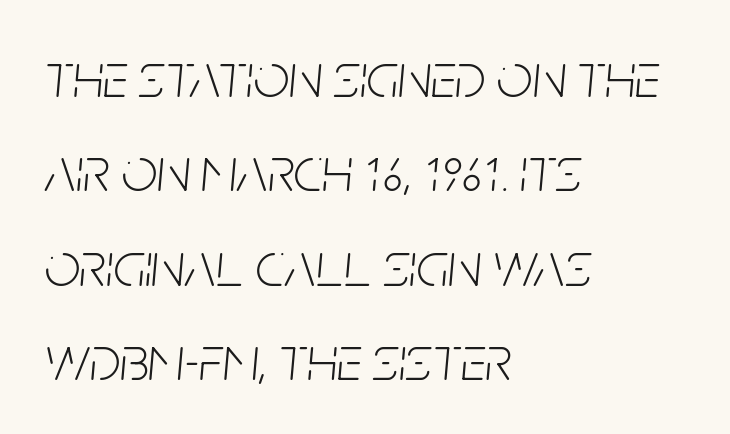
The image shows 63 px light, condensed type, italic (leaning right); set left-aligned, normal line spacing (1.5x), normal letter spacing, not underlined; low stroke contrast and a large x-height.
